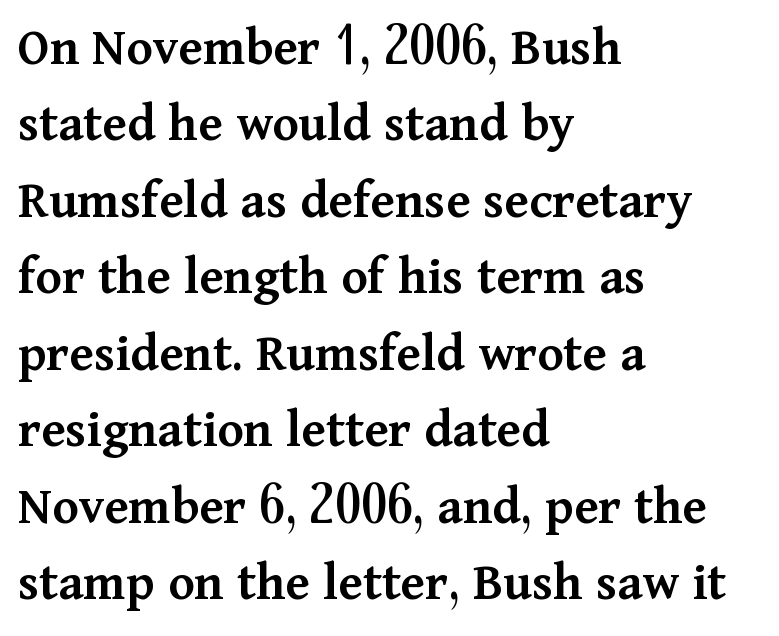
Q: Is the text bold? A: Semi-bold.
Q: Is the text italic (slanted)? A: No, it is upright.
Q: Is the typeface a serif or a sans-serif typeface? A: Serif.
Q: Is the text underlined? A: No.
Q: How is the paragraph aligned? A: Left-aligned.
Q: Is the spacing between letters normal or unusually wide? A: Normal.
Q: Is the spacing between lines tight, normal or loose? A: Normal.
Q: Width (condensed, normal, or wide)? A: Normal.
Q: Stroke contrast? A: Medium.
Q: x-height? A: Medium.
Q: Monospaced? A: No.
